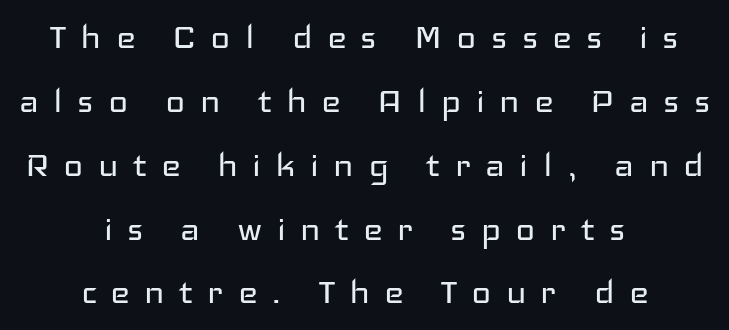
{"serif": "no", "italic": "no", "bold": "no", "weight": "regular", "width": "wide", "stroke_contrast": "low", "x_height": "medium", "monospaced": "no", "underline": "no", "align": "center", "line_spacing": "normal", "line_spacing_ratio": 1.52, "letter_spacing": "wide", "letter_spacing_em": 0.34, "glyph_px": 42}
